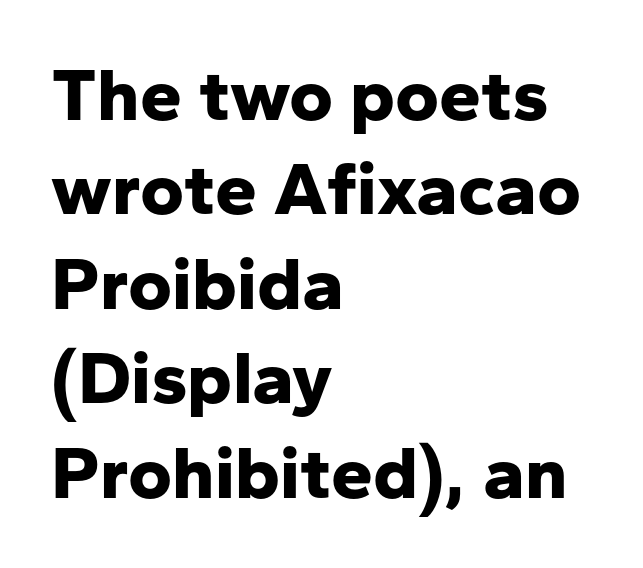
The image shows 75 px bold sans-serif type, upright; set left-aligned, normal line spacing (1.26x), normal letter spacing, not underlined; low stroke contrast and a medium x-height.
